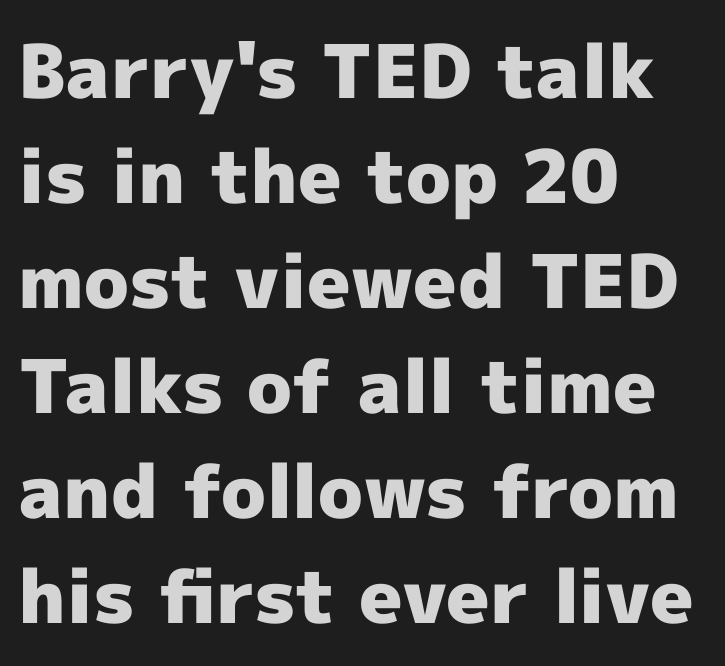
The passage shown has conventional tracking throughout. Plenty of ink on the page — the face is bold. Caption: multi-line text, flush left, ragged right. Honestly, the row spacing looks completely unremarkable. Quick note: not italic, upright. The passage shown is typeset with a sans-serif family.
